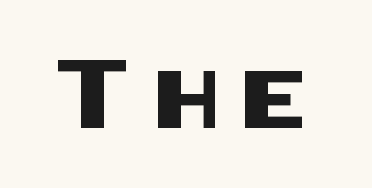
This sample uses an upright cut, with every glyph sitting square on the baseline. The characters display no serif detailing; their extremities are plain. Compared with typical body copy, the letter spacing here is much looser. The space directly below the letters is spotless.
